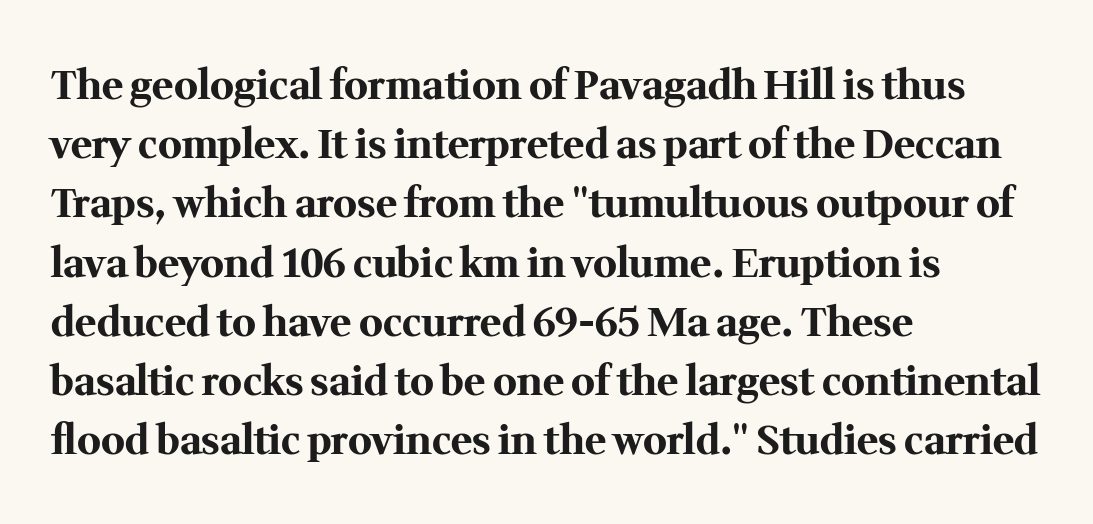
{"serif": "yes", "italic": "no", "bold": "yes", "weight": "bold", "width": "normal", "stroke_contrast": "medium", "x_height": "medium", "monospaced": "no", "underline": "no", "align": "left", "line_spacing": "normal", "line_spacing_ratio": 1.48, "letter_spacing": "normal", "letter_spacing_em": 0.0, "glyph_px": 40}
